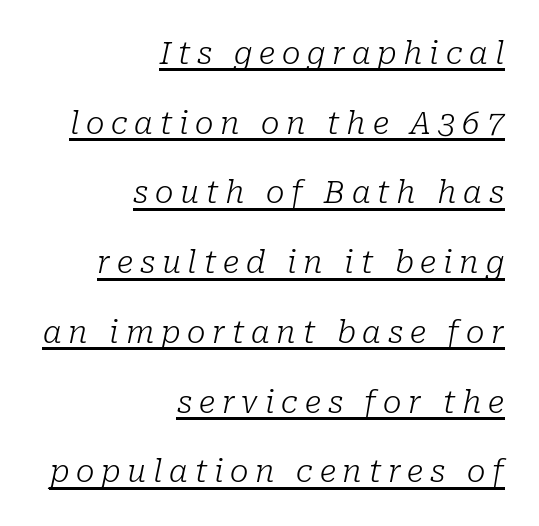
Bold? No — there's no thickening of the strokes. Horizontal alignment here is rightward, an uncommon choice for prose. The rendering applies a slant to the glyphs. Is there an underline? Yes — a line sits under the letters. The face used here is proportionally spaced, like ordinary book or web type.
